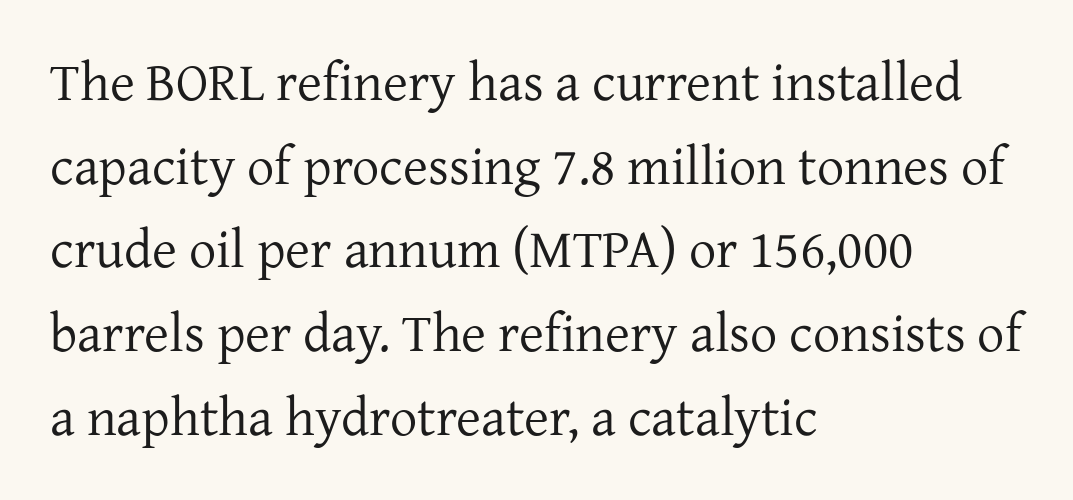
How would I describe the line gaps? Plain and ordinary. Quick note: underline off. Line starts are locked; line ends wander. In terms of posture, this sample is upright. The rendering uses natural spacing where letterforms have individual widths.
